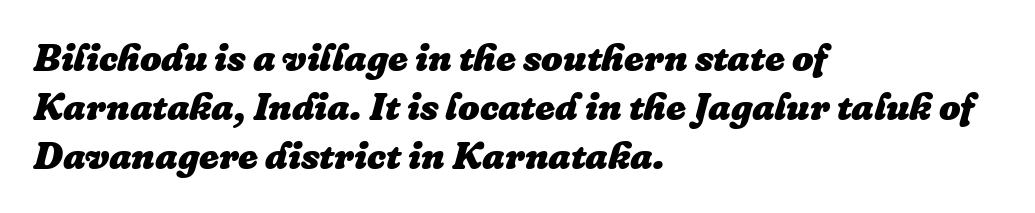
{"italic": "yes", "lean": "right", "slant_degrees": 16, "bold": "yes", "weight": "heavy", "width": "normal", "stroke_contrast": "low", "x_height": "medium", "monospaced": "no", "underline": "no", "align": "left", "line_spacing": "normal", "line_spacing_ratio": 1.29, "letter_spacing": "normal", "letter_spacing_em": 0.0, "glyph_px": 38}
